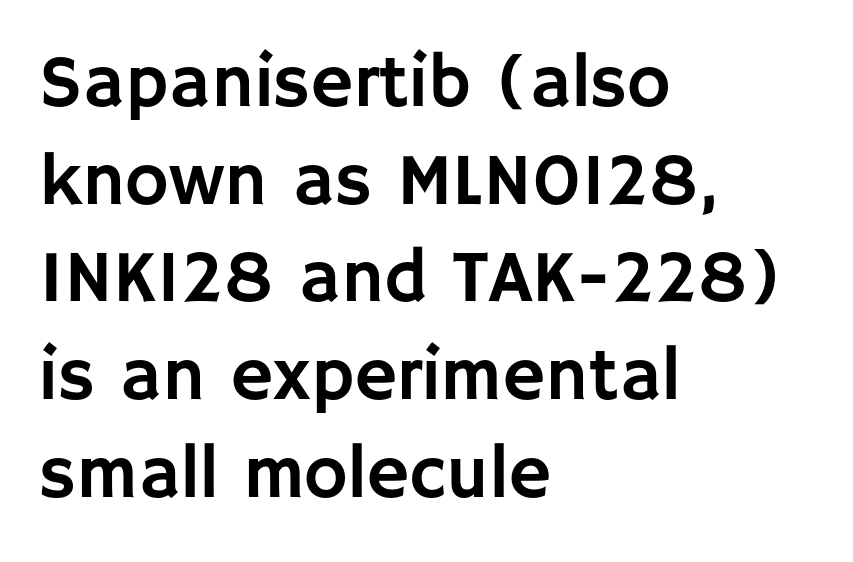
The image shows 74 px sans-serif type, upright; set left-aligned, normal line spacing (1.32x), normal letter spacing, not underlined; low stroke contrast and a large x-height.
